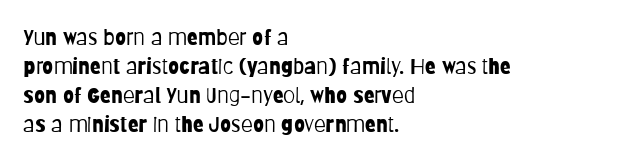
The image shows 22 px text type, upright; set left-aligned, normal line spacing (1.32x), normal letter spacing, not underlined.
